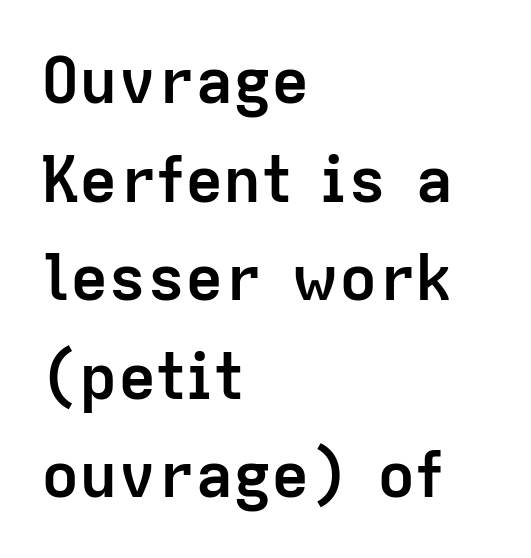
Q: Is the text bold? A: Yes.
Q: Is the text italic (slanted)? A: No, it is upright.
Q: Is the typeface a serif or a sans-serif typeface? A: Sans-serif.
Q: Is the text underlined? A: No.
Q: How is the paragraph aligned? A: Left-aligned.
Q: Is the spacing between letters normal or unusually wide? A: Normal.
Q: Is the spacing between lines tight, normal or loose? A: Normal.
Q: Width (condensed, normal, or wide)? A: Normal.
Q: Stroke contrast? A: Low.
Q: x-height? A: Medium.
Q: Monospaced? A: No.
